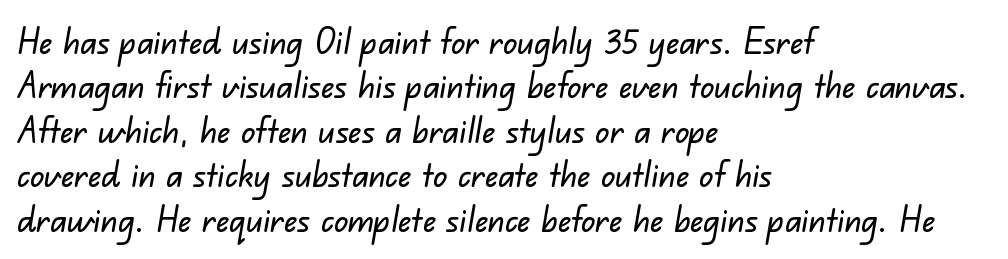
Check where the strokes stop: nothing finishes them off — pure sans. The horizontal fit of the characters is conventional and even. The foot of each line stays bare and open. Notice how the passage keeps a crisp vertical edge on the left only. Note the varied advance widths — an 'i' is clearly narrower than an 'm'. Normally led — the rows are evenly, conventionally spaced.
